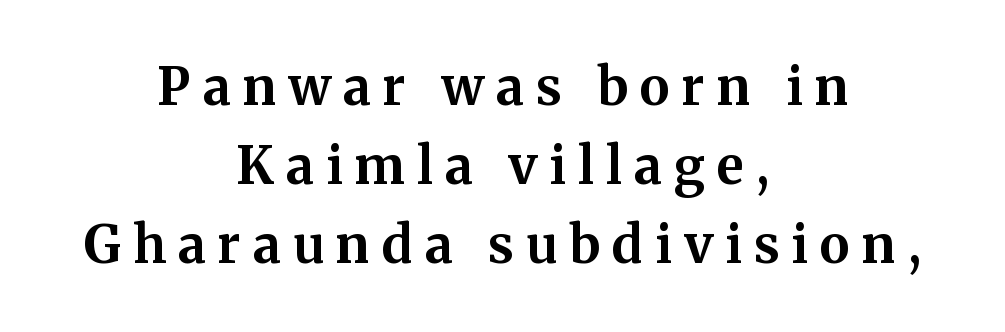
Q: Is the text bold? A: Yes.
Q: Is the text italic (slanted)? A: No, it is upright.
Q: Is the typeface a serif or a sans-serif typeface? A: Serif.
Q: Is the text underlined? A: No.
Q: How is the paragraph aligned? A: Centered.
Q: Is the spacing between letters normal or unusually wide? A: Unusually wide.
Q: Is the spacing between lines tight, normal or loose? A: Normal.
Q: Width (condensed, normal, or wide)? A: Normal.
Q: Stroke contrast? A: Medium.
Q: x-height? A: Medium.
Q: Monospaced? A: No.
